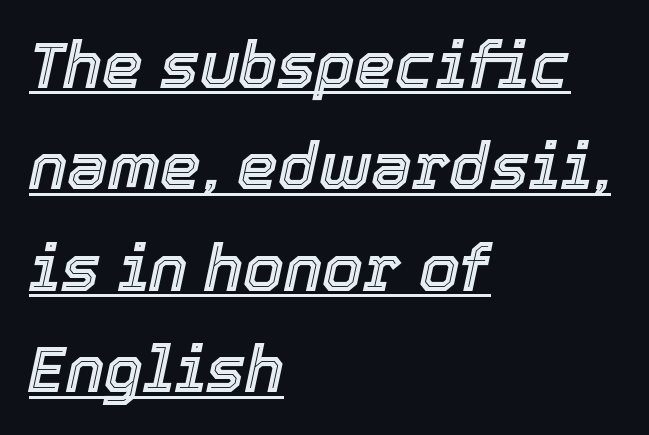
Q: Is the text italic (slanted)? A: Yes, it leans right by about 12 degrees.
Q: Is the text underlined? A: Yes.
Q: How is the paragraph aligned? A: Left-aligned.
Q: Is the spacing between letters normal or unusually wide? A: Normal.
Q: Is the spacing between lines tight, normal or loose? A: Normal.
Q: Width (condensed, normal, or wide)? A: Normal.
Q: x-height? A: Medium.
Q: Monospaced? A: No.
